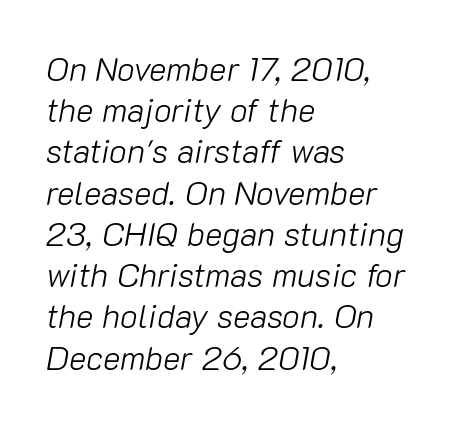
{"italic": "yes", "lean": "right", "slant_degrees": 10, "bold": "no", "weight": "light", "width": "normal", "stroke_contrast": "low", "x_height": "medium", "monospaced": "no", "underline": "no", "align": "left", "line_spacing": "normal", "line_spacing_ratio": 1.25, "letter_spacing": "normal", "letter_spacing_em": 0.0, "glyph_px": 33}
